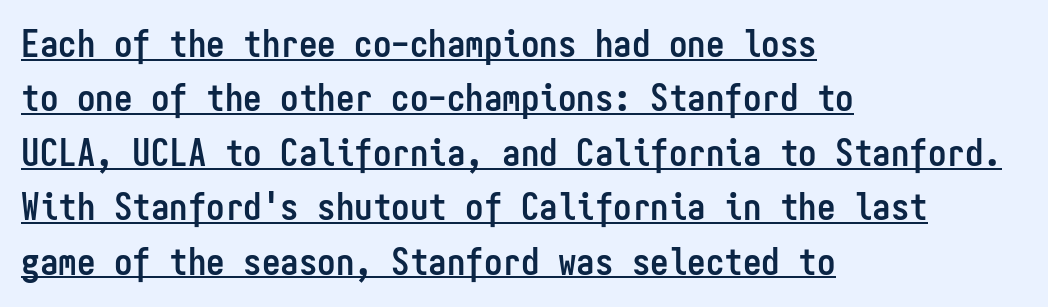
The image shows 37 px semibold, condensed sans-serif type, upright, monospaced; set left-aligned, normal line spacing (1.47x), normal letter spacing, underlined; low stroke contrast and a medium x-height.
